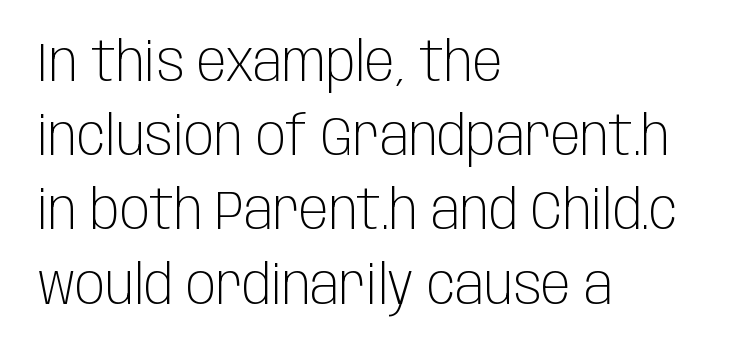
A classic flush-left, rag-right setting is used for this passage. The weight tops out at a normal text grade. The type is set solid horizontally, with unmodified tracking. Students, observe: this is what conventionally led text looks like.
